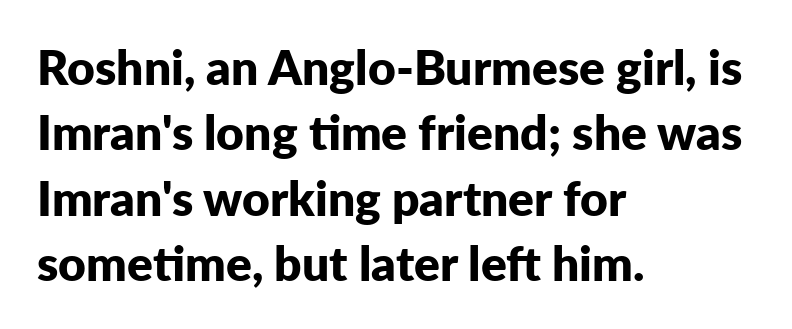
The image shows 48 px bold sans-serif type, upright; set left-aligned, normal line spacing (1.36x), normal letter spacing, not underlined; low stroke contrast and a medium x-height.
